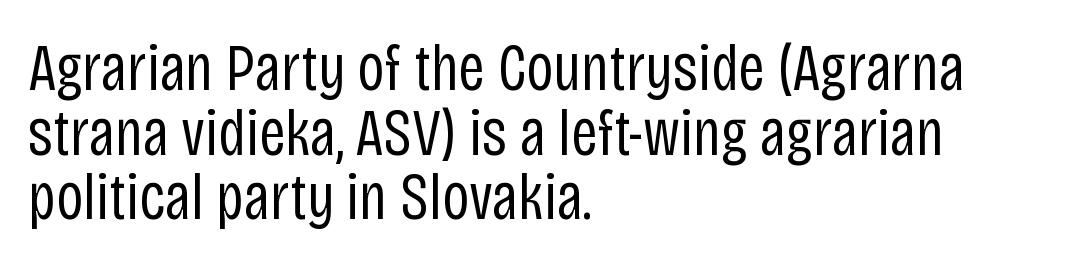
Students, observe: this is what under-led, compact text looks like. Weight: not bold — regular or lighter. The lettering stays uniformly vertical, giving the passage a roman look. Honestly, the letter spacing is just normal — you wouldn't notice it. The rendering uses natural spacing where letterforms have individual widths. Notice how the passage keeps a crisp vertical edge on the left only.
